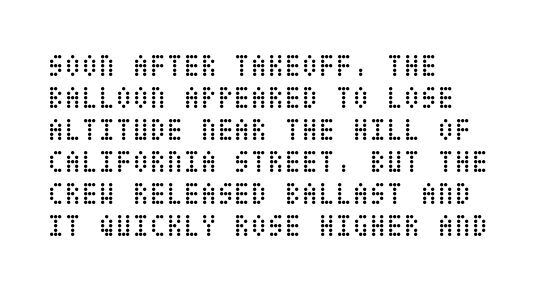
The image shows 31 px regular-weight, condensed type, upright; set left-aligned, tight line spacing (1.03x), normal letter spacing, not underlined; low stroke contrast and a large x-height.
